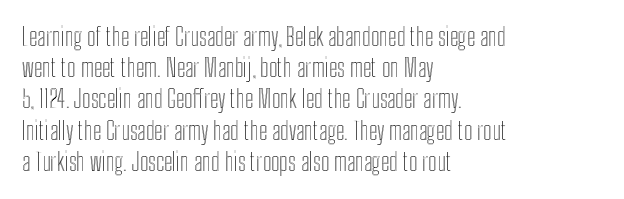
Q: Is the text italic (slanted)? A: No, it is upright.
Q: Is the text underlined? A: No.
Q: How is the paragraph aligned? A: Left-aligned.
Q: Is the spacing between letters normal or unusually wide? A: Normal.
Q: Is the spacing between lines tight, normal or loose? A: Normal.
